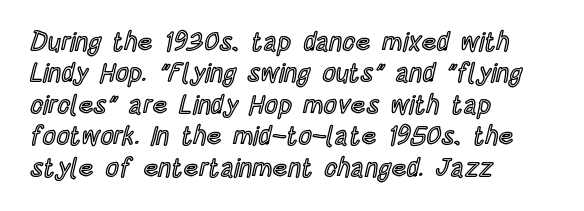
Q: Is the text italic (slanted)? A: Yes.
Q: Is the text underlined? A: No.
Q: How is the paragraph aligned? A: Left-aligned.
Q: Is the spacing between letters normal or unusually wide? A: Normal.
